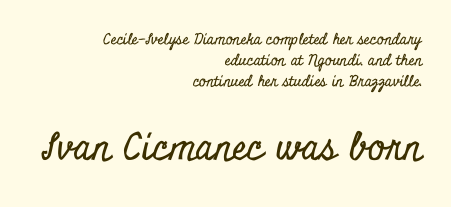
{"serif": "yes", "width": "condensed", "stroke_contrast": "low", "x_height": "small", "monospaced": "no", "underline": "no", "align": "right", "line_spacing": "normal", "line_spacing_ratio": 1.41, "letter_spacing": "normal", "letter_spacing_em": 0.0, "larger_block": "second", "size_ratio": 2.47, "glyph_px": 37}
